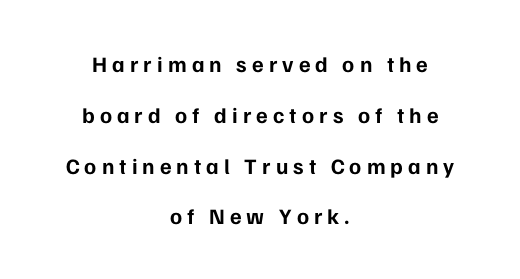
The image shows 22 px bold type, upright; set centered, loose line spacing (2.31x), unusually wide letter spacing (+0.23 em), not underlined.
